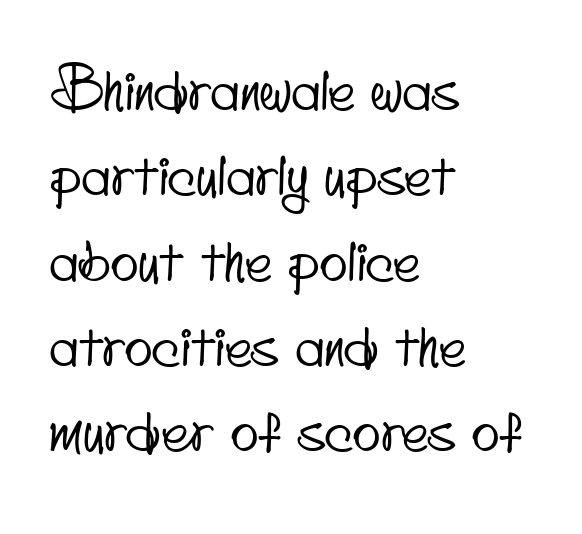
{"serif": "no", "width": "condensed", "stroke_contrast": "low", "x_height": "small", "monospaced": "no", "underline": "no", "align": "left", "line_spacing": "normal", "line_spacing_ratio": 1.47, "letter_spacing": "normal", "letter_spacing_em": 0.0, "glyph_px": 58}
